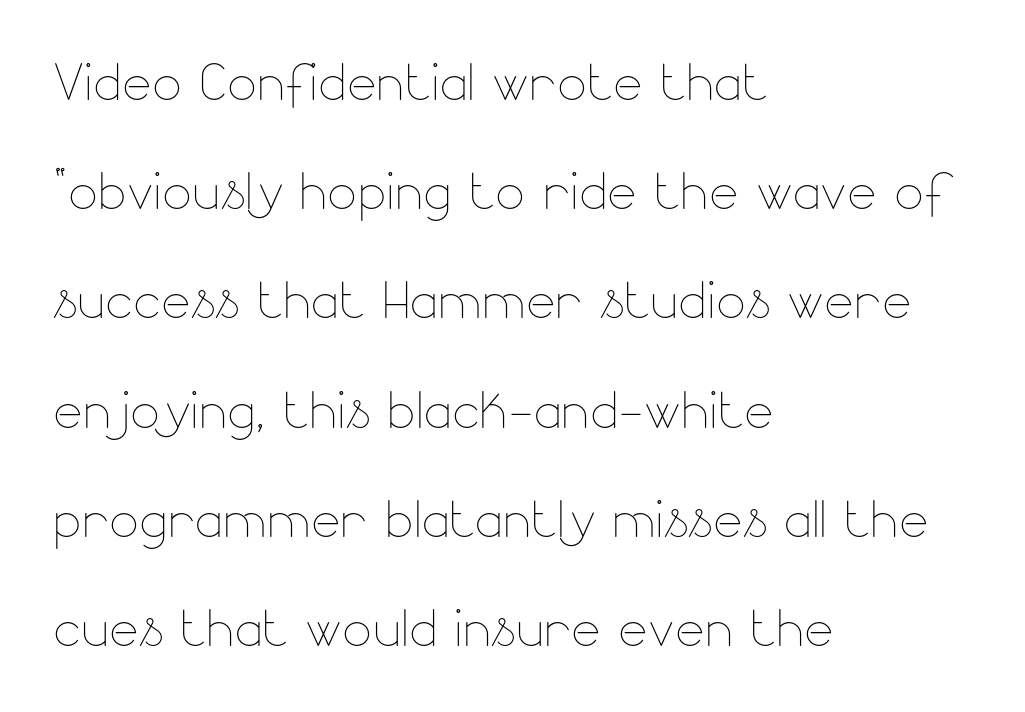
Alignment: flush left. No word sits above an underline. No letter is thick-stroked: the sample isn't bold. Does the lettering tilt? It doesn't — this is upright.
